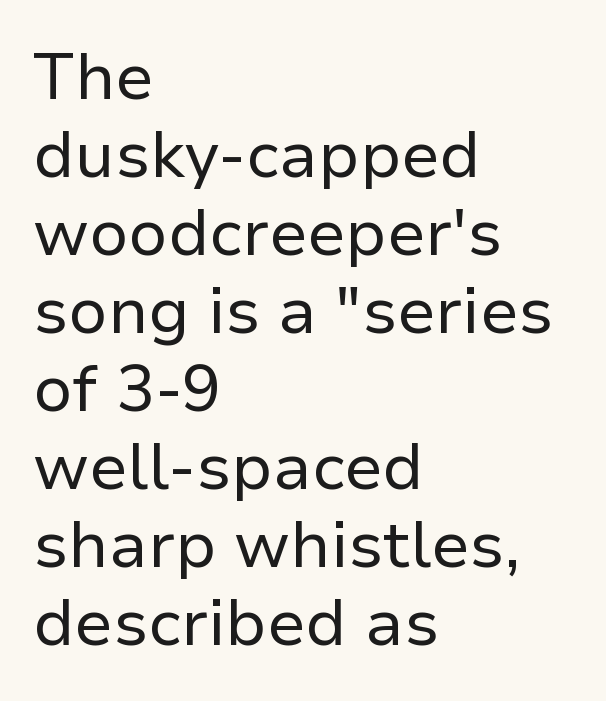
The image shows 65 px regular-weight sans-serif type, upright; set left-aligned, line spacing 1.2x, normal letter spacing, not underlined; low stroke contrast and a medium x-height.
